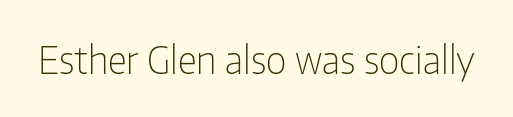
{"serif": "no", "italic": "no", "bold": "no", "weight": "light", "width": "condensed", "stroke_contrast": "low", "x_height": "medium", "monospaced": "no", "underline": "no", "letter_spacing": "normal", "letter_spacing_em": 0.0, "glyph_px": 38}
